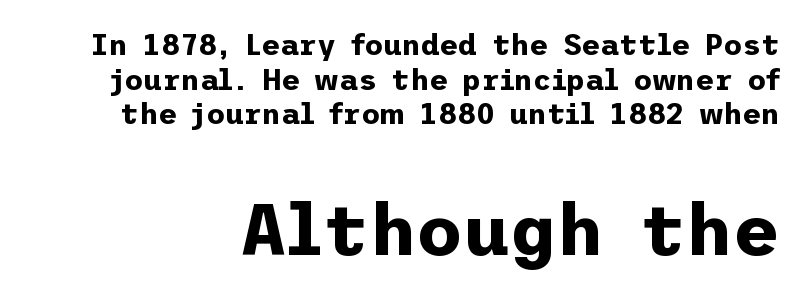
{"serif": "no", "italic": "no", "bold": "yes", "weight": "bold", "width": "normal", "stroke_contrast": "low", "x_height": "medium", "underline": "no", "line_spacing_ratio": 1.19, "letter_spacing": "normal", "letter_spacing_em": 0.0, "larger_block": "second", "size_ratio": 2.48, "glyph_px": 72}
